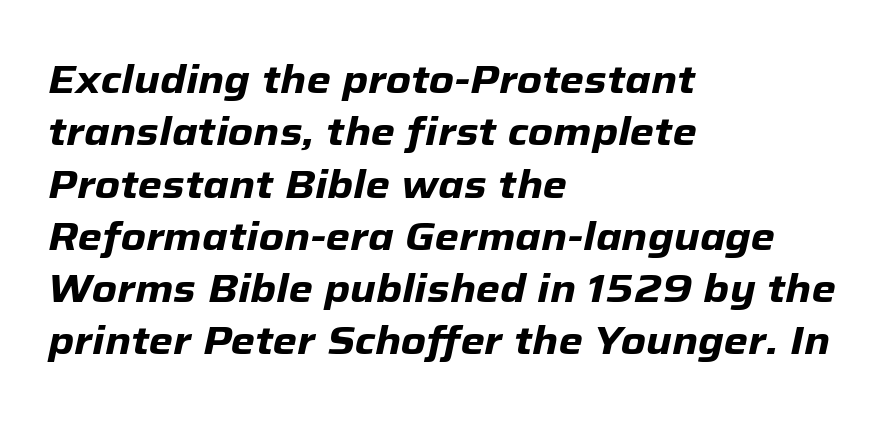
Leftover space on each line is placed entirely after the last word. Its strokes are broad and dark, the hallmark of bold type. Varying glyph widths throughout — classic text-font behaviour. There's an unmistakable incline to the writing here. The rendering keeps characters at their native spacing.
